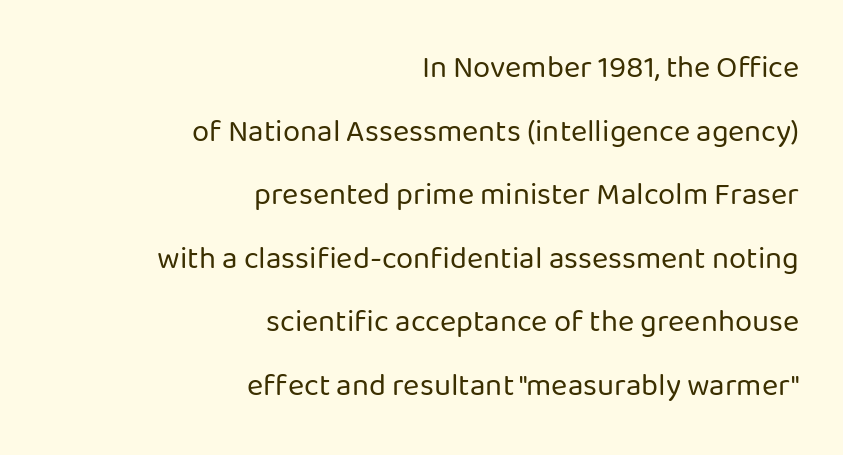
The image shows 31 px regular-weight sans-serif type, upright; set right-aligned, loose line spacing (2.05x), normal letter spacing, not underlined; low stroke contrast and a medium x-height.
